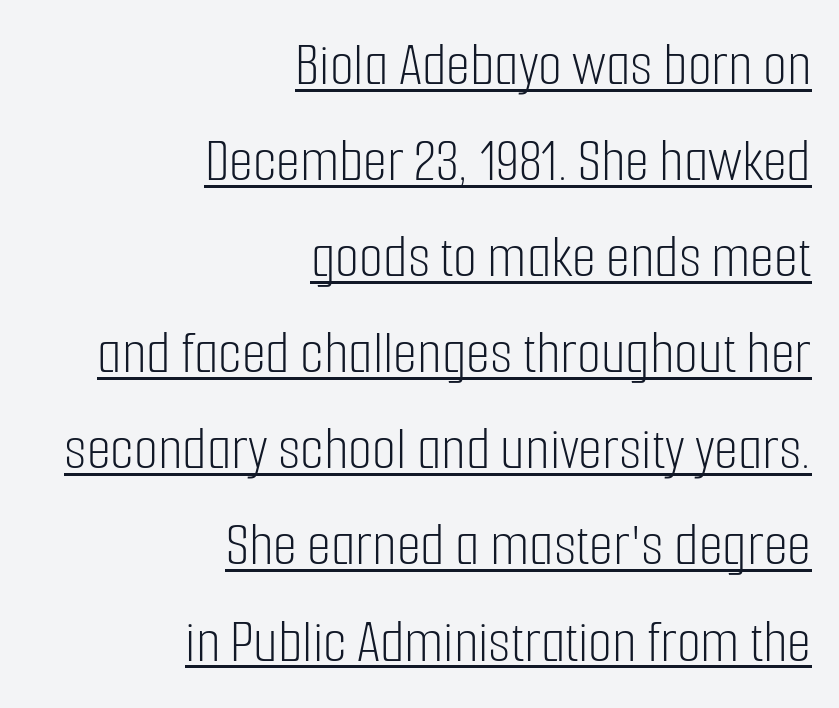
Q: Is the text bold? A: No.
Q: Is the text italic (slanted)? A: No, it is upright.
Q: Is the typeface a serif or a sans-serif typeface? A: Sans-serif.
Q: Is the text underlined? A: Yes.
Q: How is the paragraph aligned? A: Right-aligned.
Q: Is the spacing between letters normal or unusually wide? A: Normal.
Q: Is the spacing between lines tight, normal or loose? A: Normal.
Q: Width (condensed, normal, or wide)? A: Condensed.
Q: Stroke contrast? A: Low.
Q: x-height? A: Medium.
Q: Monospaced? A: No.
